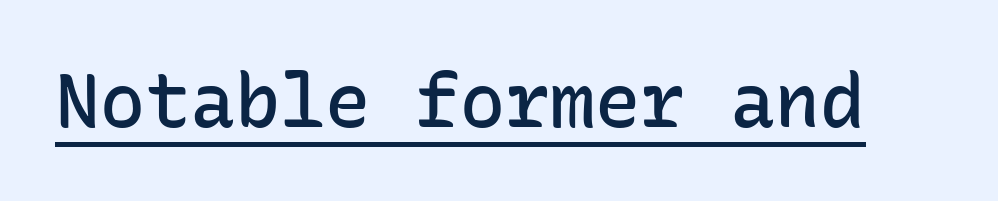
The image shows 75 px semibold sans-serif type, upright, monospaced; set normal letter spacing, underlined; low stroke contrast and a medium x-height.
